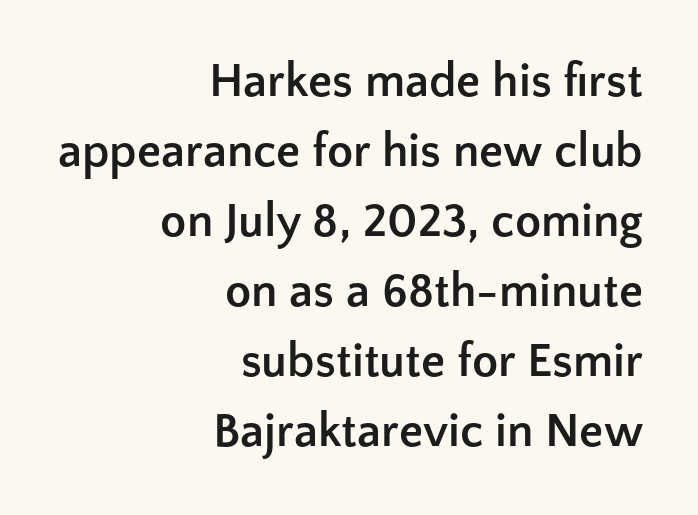
The image shows 48 px semibold sans-serif type, upright; set right-aligned, normal line spacing (1.46x), normal letter spacing, not underlined; low stroke contrast and a medium x-height.
